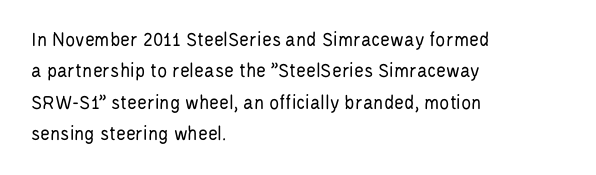
{"italic": "no", "bold": "no", "underline": "no", "align": "left", "line_spacing": "normal", "line_spacing_ratio": 1.49, "letter_spacing": "normal", "letter_spacing_em": 0.0, "glyph_px": 21}
